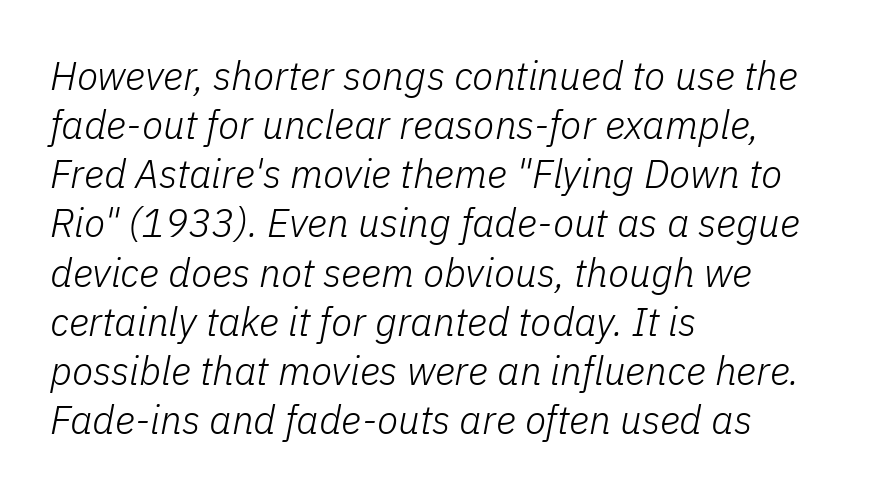
The image shows 39 px light type, italic (leaning right); set left-aligned, normal line spacing (1.26x), normal letter spacing, not underlined; low stroke contrast and a medium x-height.
